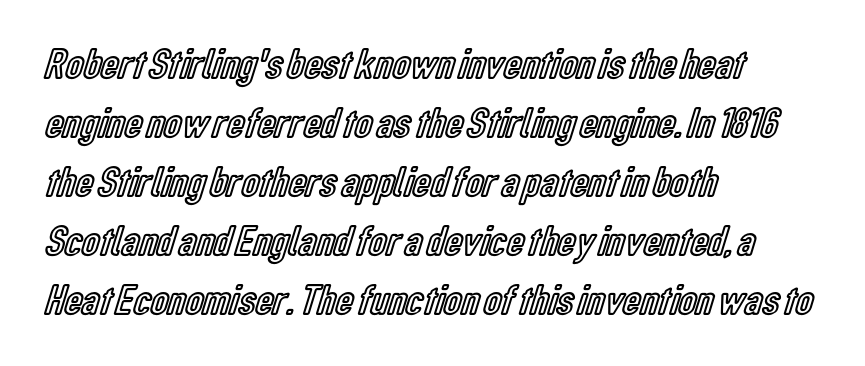
{"width": "condensed", "x_height": "medium", "monospaced": "no", "underline": "no", "align": "left", "line_spacing": "normal", "line_spacing_ratio": 1.37, "letter_spacing": "normal", "letter_spacing_em": 0.0, "glyph_px": 43}
